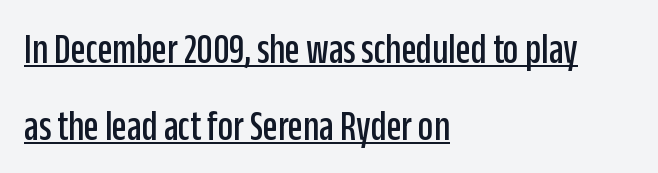
Is the block centered? No — it sits flush against the left margin. Is there any slant? The stems are plumb. The words here are underlined. Each letter keeps its own natural width here, so spacing adapts to shape. The tracking reads as untouched default to a designer's eye.
